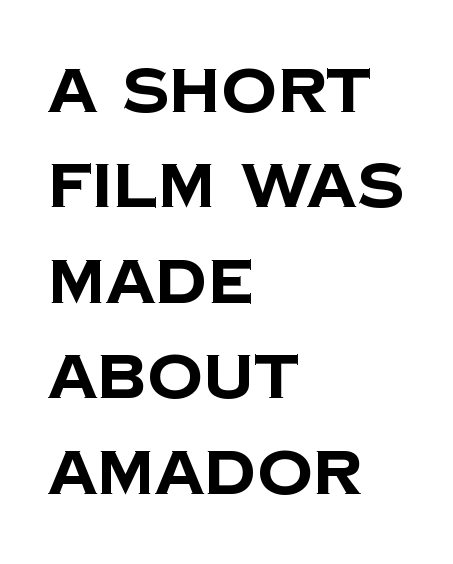
The image shows 62 px bold sans-serif type; set left-aligned, normal line spacing (1.54x), normal letter spacing, not underlined; low stroke contrast and a large x-height.
